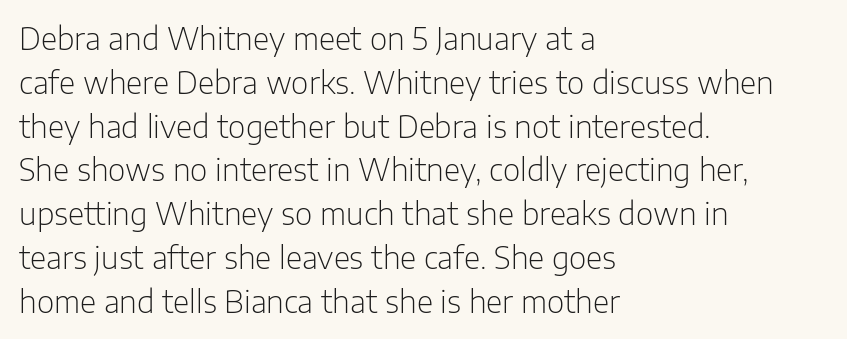
The image shows 30 px light sans-serif type, upright; set left-aligned, normal line spacing (1.46x), normal letter spacing, not underlined; low stroke contrast and a medium x-height.
